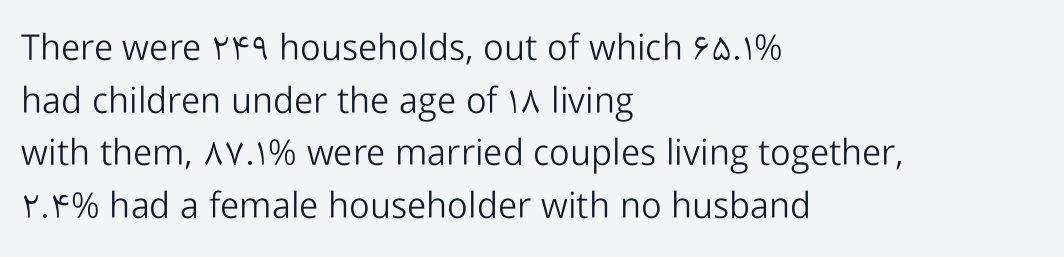
{"serif": "no", "italic": "no", "bold": "no", "weight": "light", "width": "normal", "stroke_contrast": "low", "x_height": "medium", "monospaced": "no", "underline": "no", "align": "left", "line_spacing": "normal", "line_spacing_ratio": 1.46, "letter_spacing": "normal", "letter_spacing_em": 0.0, "glyph_px": 36}
